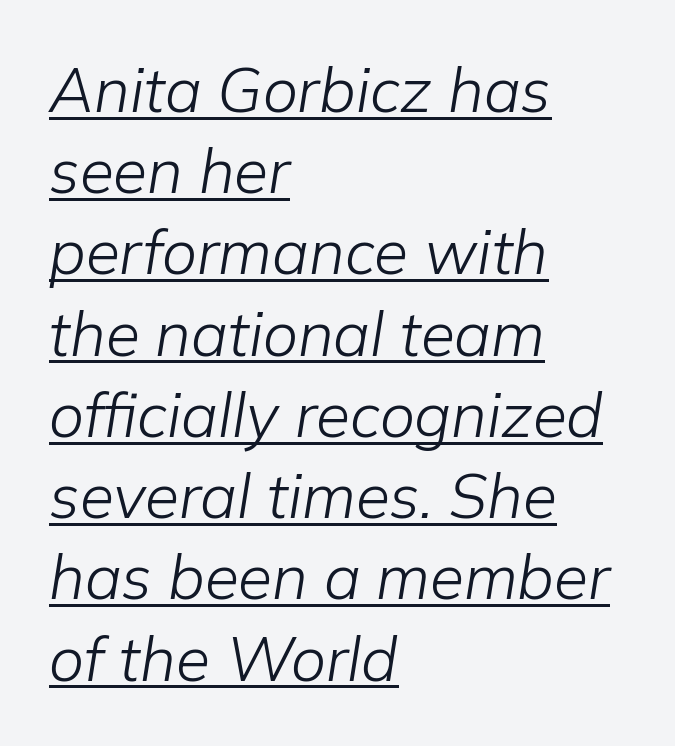
{"italic": "yes", "lean": "right", "slant_degrees": 9, "bold": "no", "weight": "light", "width": "normal", "stroke_contrast": "low", "x_height": "medium", "monospaced": "no", "underline": "yes", "align": "left", "line_spacing": "normal", "line_spacing_ratio": 1.31, "letter_spacing": "normal", "letter_spacing_em": 0.0, "glyph_px": 62}
